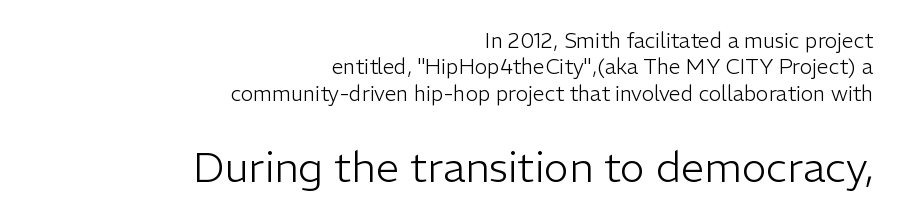
No italicization has been applied; the sample stays upright. The font is comparable to plain body text, perhaps lighter. In terms of letterspacing, this is plain default setting. Is this a fixed-width face? No — the glyphs have proportional, varying widths. Regular leading. Check the space under the baseline: it is left empty.
